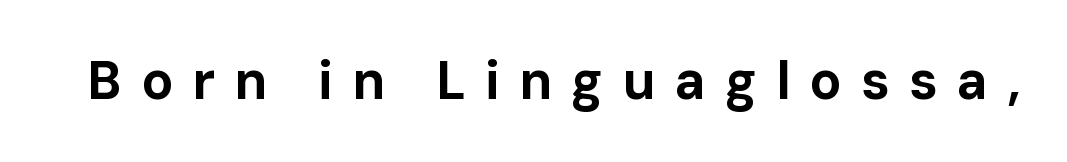
Here the designer chose a conventional face with non-uniform glyph widths. Substantial extra tracking has been applied to these lines. Regarding serifs, this sample does without them. This is roman type, the default non-slanted kind.
